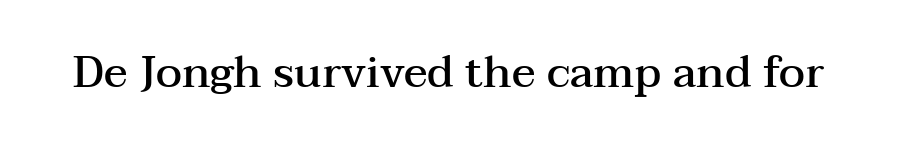
{"serif": "yes", "italic": "no", "bold": "semi", "weight": "semibold", "width": "wide", "stroke_contrast": "medium", "x_height": "medium", "monospaced": "no", "underline": "no", "letter_spacing": "normal", "letter_spacing_em": 0.0, "glyph_px": 44}
